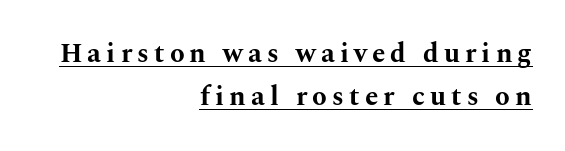
The image shows 27 px bold type, upright; set right-aligned, normal line spacing (1.59x), underlined.
